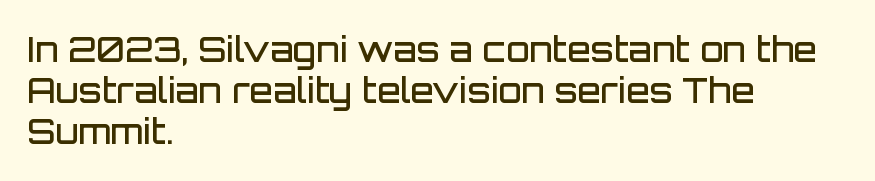
Looks like regular typesetting: each glyph gets only the width it needs. The passage shown is semibold, sitting just below true bold. Notice how the passage keeps a crisp vertical edge on the left only. There is no visible air inserted between adjacent glyphs. These lines were composed using upright roman letters.
